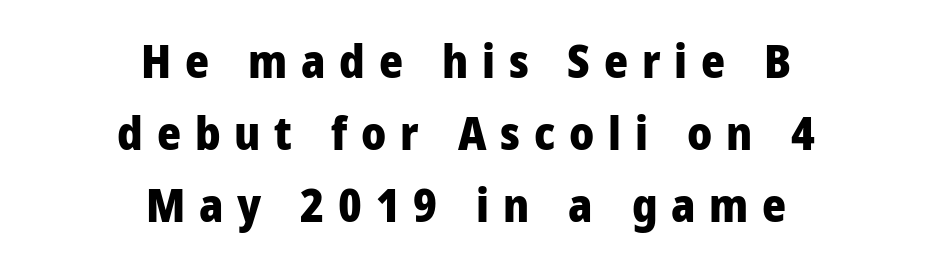
Note the varied advance widths — an 'i' is clearly narrower than an 'm'. Vertical spacing — default. Has an underline been added? It has not. The rag falls on both sides of this text block equally. Quick note: not italic, upright. Look at the tracking — it's clearly loosened, letters drifting apart.
